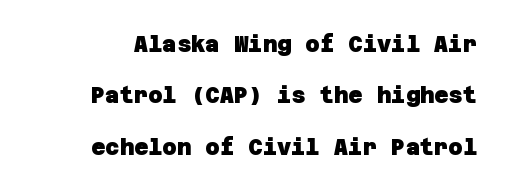
The image shows 22 px bold type; set loose line spacing (2.34x), normal letter spacing, not underlined.
